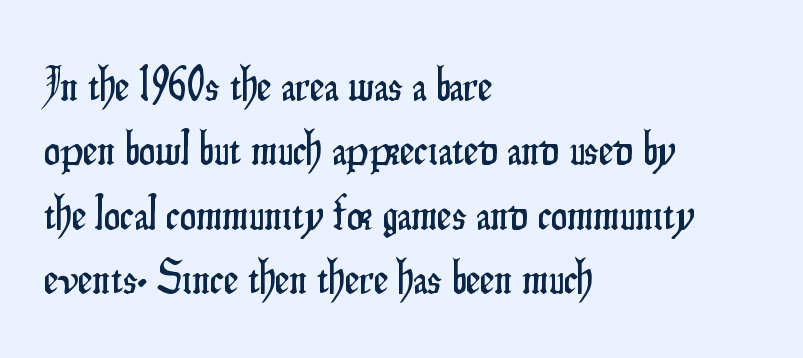
The foot of each line stays bare and open. Vertically, the passage feels balanced, rows spaced as you'd expect. The type family on display is of the sans-serif kind. Think of a printed novel: that variable character pitch is what you see here. This rendering leaves character spacing at its baseline value.
